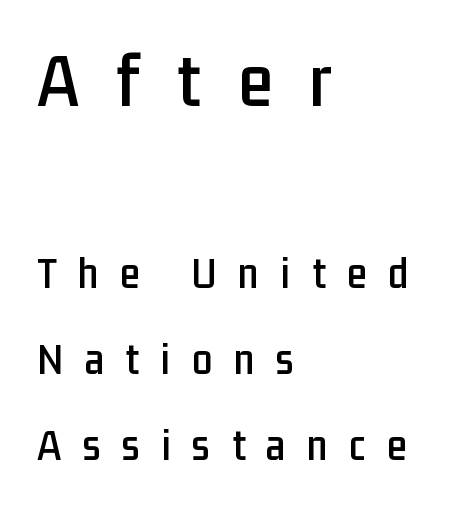
{"serif": "no", "italic": "no", "width": "condensed", "stroke_contrast": "low", "x_height": "medium", "monospaced": "no", "underline": "no", "align": "left", "line_spacing": "loose", "line_spacing_ratio": 1.91, "letter_spacing": "wide", "letter_spacing_em": 0.48, "larger_block": "first", "size_ratio": 1.73, "glyph_px": 78}
